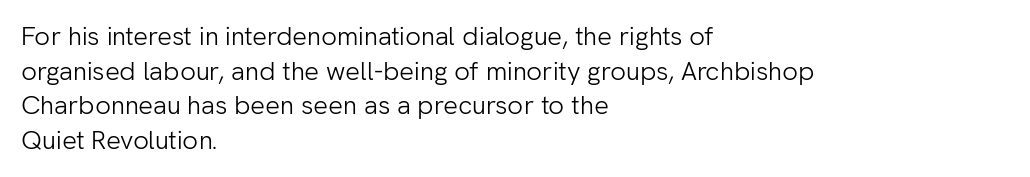
The image shows 26 px text type, upright; set left-aligned, normal line spacing (1.33x), normal letter spacing, not underlined.
